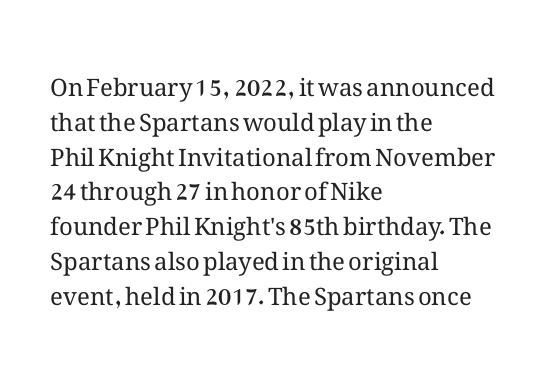
{"italic": "no", "bold": "no", "underline": "no", "align": "left", "line_spacing": "normal", "line_spacing_ratio": 1.45, "letter_spacing": "normal", "letter_spacing_em": 0.0, "glyph_px": 24}
